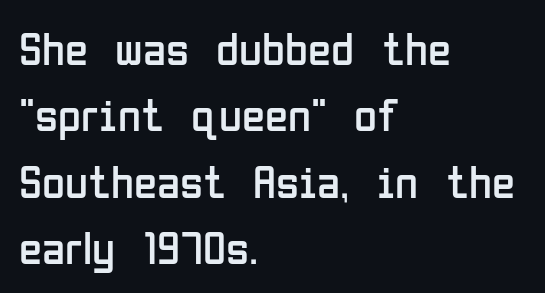
{"serif": "no", "italic": "no", "bold": "no", "weight": "regular", "width": "condensed", "stroke_contrast": "low", "x_height": "medium", "monospaced": "no", "underline": "no", "align": "left", "line_spacing": "normal", "line_spacing_ratio": 1.41, "letter_spacing": "normal", "letter_spacing_em": 0.0, "glyph_px": 47}
